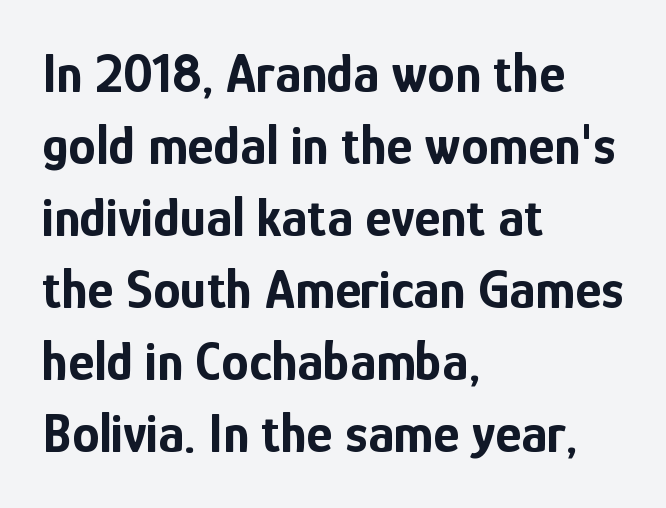
These words are printed bold, with thick strokes throughout. A normal amount of white space separates one row of letters from the next. The font's upright variant was chosen for this text. Observe the ordinary spacing: letters are neighbours, not strangers.
